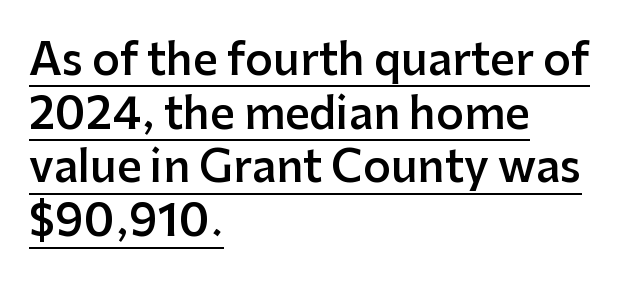
{"serif": "no", "italic": "no", "bold": "semi", "weight": "semibold", "width": "normal", "stroke_contrast": "low", "x_height": "medium", "monospaced": "no", "underline": "yes", "align": "left", "line_spacing": "normal", "line_spacing_ratio": 1.25, "letter_spacing": "normal", "letter_spacing_em": 0.0, "glyph_px": 43}
